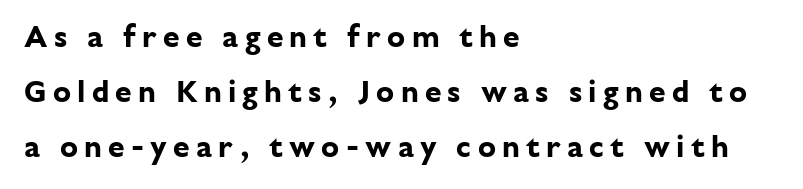
The axis of the letterforms is exactly vertical. This sample is left-justified, so line endings fall wherever the words run out. The passage shown is typeset with a sans-serif family. Decoration check: the copy has no underline.
